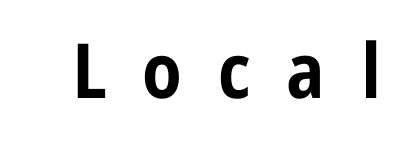
{"serif": "no", "italic": "no", "bold": "yes", "weight": "bold", "width": "condensed", "stroke_contrast": "low", "x_height": "medium", "monospaced": "no", "underline": "no", "letter_spacing": "wide", "letter_spacing_em": 0.47, "glyph_px": 76}
